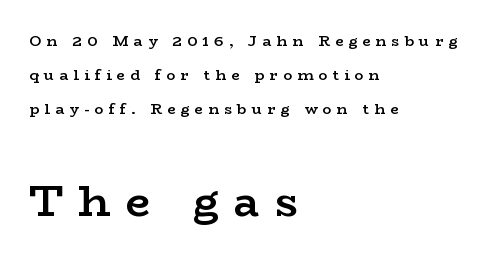
The image shows 44 px semibold, wide serif type, upright; set left-aligned, loose line spacing (2.26x), unusually wide letter spacing (+0.34 em), not underlined; the second (bottom) block is 2.93x larger; low stroke contrast and a medium x-height.
